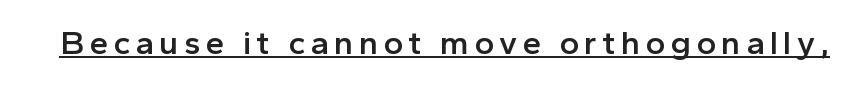
The image shows 34 px semibold sans-serif type, upright; set underlined; a medium x-height.
